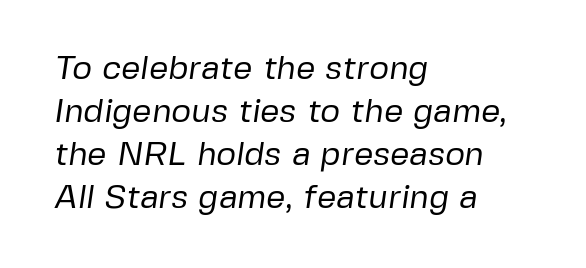
Spacing verdict: proportional, widths tailored to each character. Each line starts at the same left margin while the right side varies. A quiet, ordinary-to-light weight characterises the typeface. Students, observe: this is what conventionally led text looks like. The foot of each line stays bare and open.
